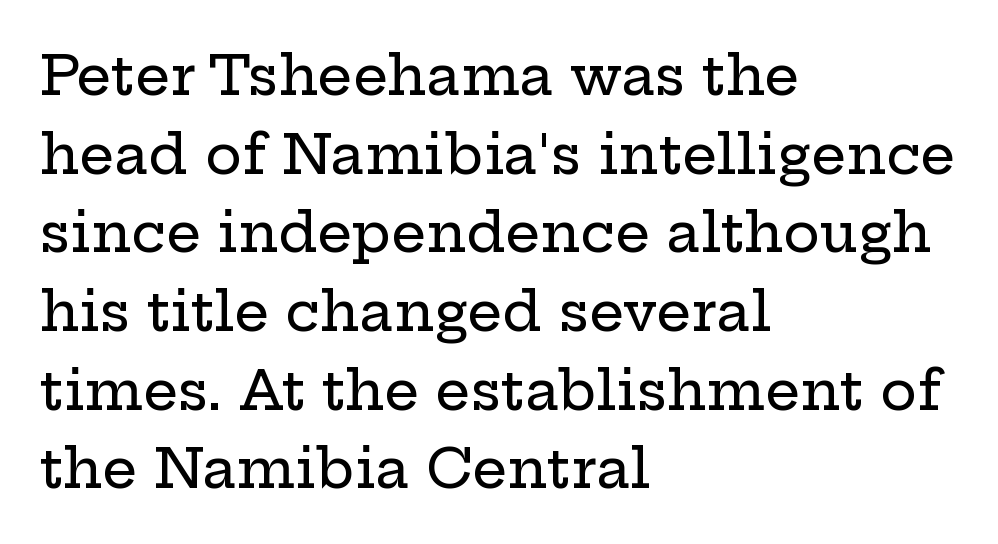
{"serif": "yes", "italic": "no", "width": "wide", "stroke_contrast": "low", "x_height": "medium", "monospaced": "no", "underline": "no", "align": "left", "line_spacing": "normal", "line_spacing_ratio": 1.43, "letter_spacing": "normal", "letter_spacing_em": 0.0, "glyph_px": 55}
